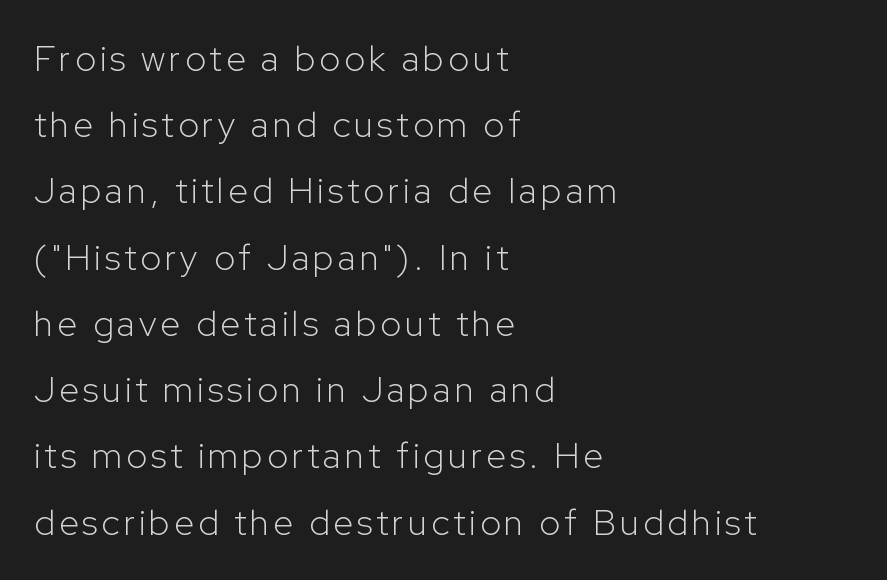
This sample has the flowing, uneven cadence of proportional lettering. This sample uses an upright cut, with every glyph sitting square on the baseline. Unbolded letterforms with no extra heft. The rag falls on the right side of this text block. Typographically, this falls in the sans-serif category.
